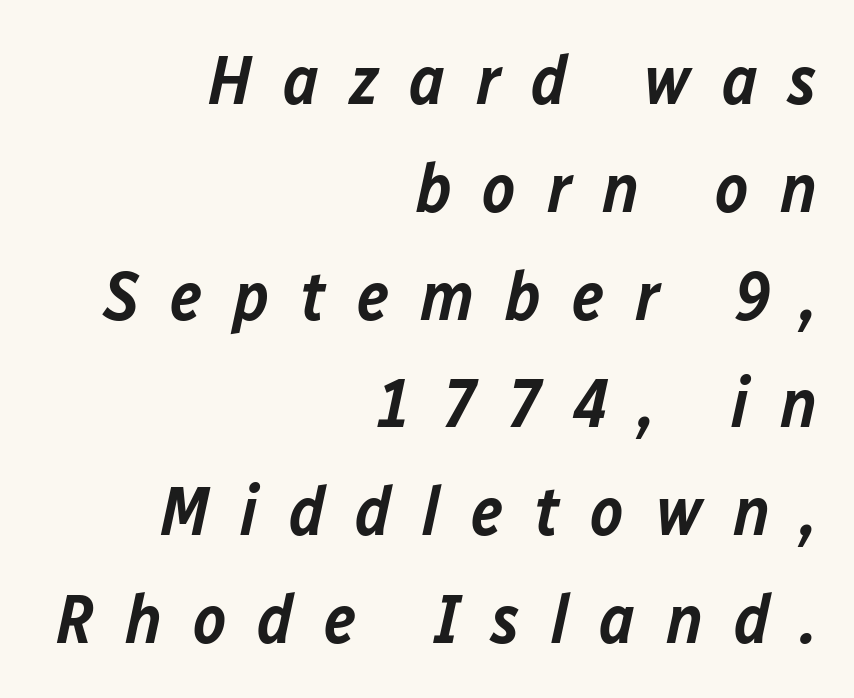
Do the characters align in a grid? No, the font is proportional. The ragged edge is on the left, which tells us the setting is flush right. Has an underline been added? It has not. A bit beefed up — I'd call it semibold rather than bold.
